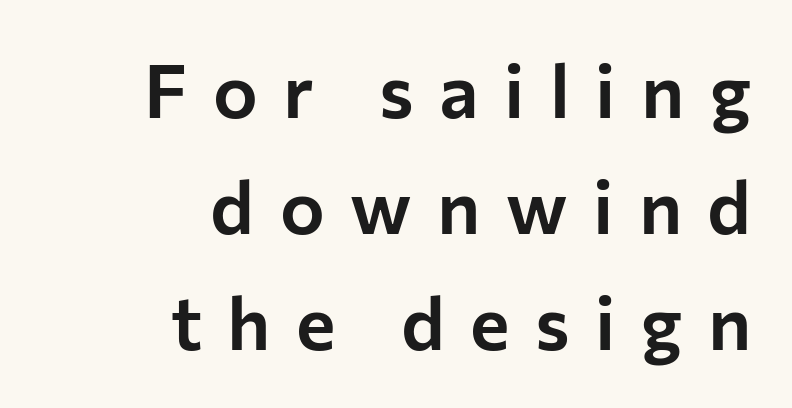
Q: Is the text italic (slanted)? A: No, it is upright.
Q: Is the typeface a serif or a sans-serif typeface? A: Sans-serif.
Q: Is the text underlined? A: No.
Q: How is the paragraph aligned? A: Right-aligned.
Q: Is the spacing between letters normal or unusually wide? A: Unusually wide.
Q: Is the spacing between lines tight, normal or loose? A: Normal.
Q: Width (condensed, normal, or wide)? A: Normal.
Q: Stroke contrast? A: Low.
Q: x-height? A: Medium.
Q: Monospaced? A: No.
